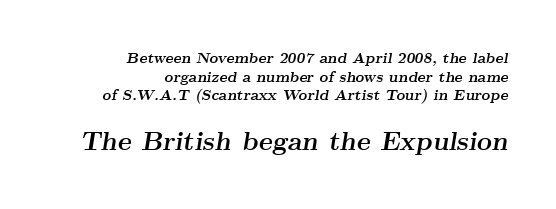
The image shows 26 px bold type, italic (leaning right); set right-aligned, line spacing 1.24x, normal letter spacing, not underlined; the second (bottom) block is 1.73x larger.
